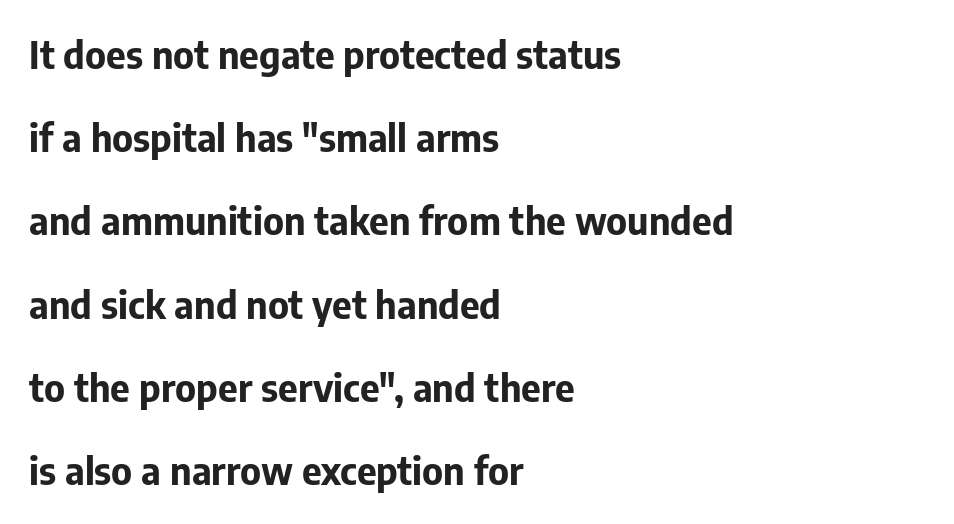
The image shows 38 px bold sans-serif type, upright; set left-aligned, loose line spacing (2.19x), normal letter spacing, not underlined; low stroke contrast and a medium x-height.
